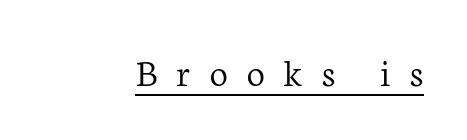
The image shows 40 px light serif type, upright; set unusually wide letter spacing (+0.48 em), underlined; low stroke contrast and a medium x-height.
